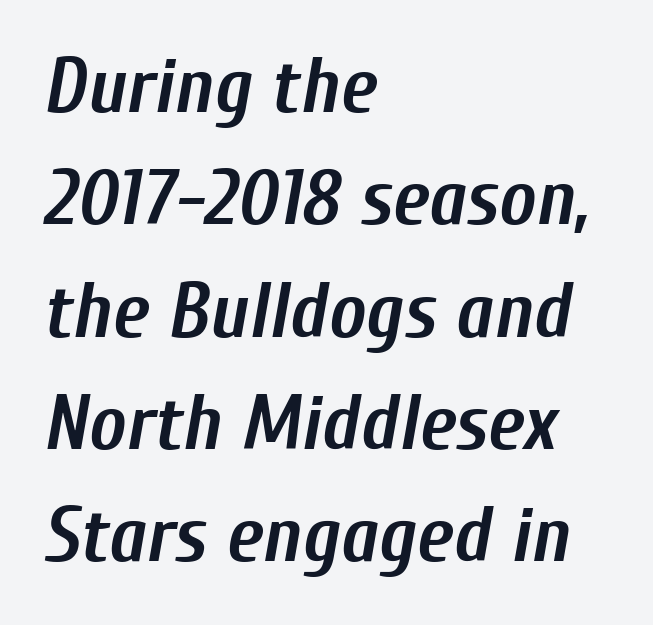
The image shows 78 px semibold, condensed type, italic (leaning right); set left-aligned, normal line spacing (1.44x), normal letter spacing, not underlined; low stroke contrast and a medium x-height.
